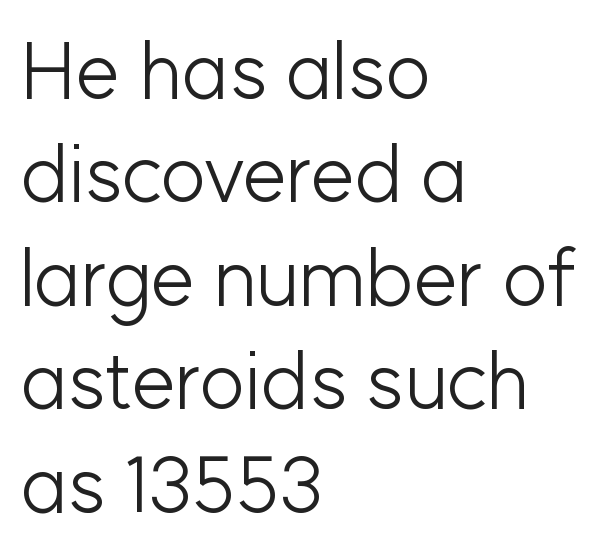
{"serif": "no", "italic": "no", "bold": "no", "weight": "light", "width": "normal", "stroke_contrast": "low", "x_height": "medium", "monospaced": "no", "underline": "no", "align": "left", "line_spacing": "normal", "line_spacing_ratio": 1.31, "letter_spacing": "normal", "letter_spacing_em": 0.0, "glyph_px": 79}
